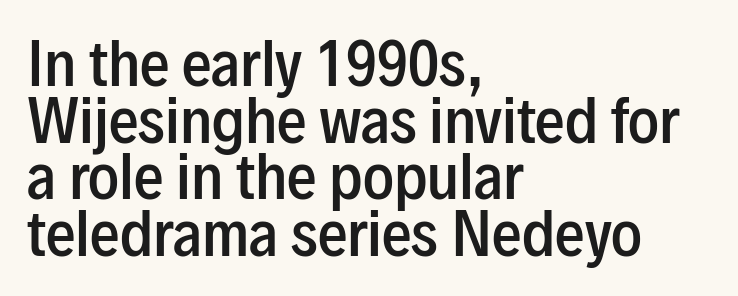
{"serif": "no", "italic": "no", "bold": "semi", "weight": "semibold", "width": "condensed", "stroke_contrast": "low", "x_height": "medium", "monospaced": "no", "underline": "no", "align": "left", "line_spacing": "tight", "line_spacing_ratio": 0.96, "letter_spacing": "normal", "letter_spacing_em": 0.0, "glyph_px": 59}
